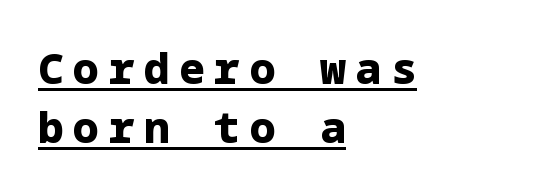
The image shows 43 px heavy sans-serif type, upright; set left-aligned, normal line spacing (1.38x), unusually wide letter spacing (+0.22 em), underlined; low stroke contrast and a medium x-height.
